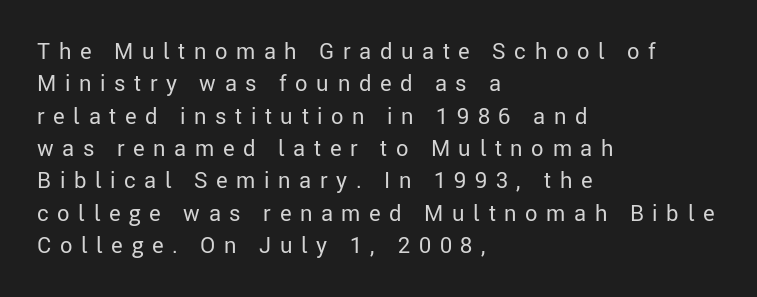
{"italic": "no", "bold": "no", "underline": "no", "align": "left", "line_spacing": "normal", "line_spacing_ratio": 1.47, "letter_spacing": "wide", "letter_spacing_em": 0.39, "glyph_px": 22}
